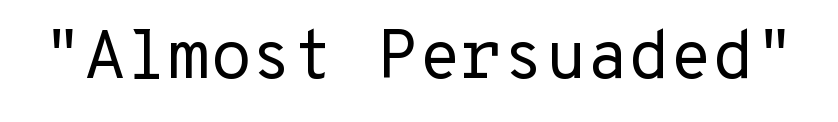
Q: Is the text bold? A: No.
Q: Is the text italic (slanted)? A: No, it is upright.
Q: Is the typeface a serif or a sans-serif typeface? A: Sans-serif.
Q: Is the text underlined? A: No.
Q: Is the spacing between letters normal or unusually wide? A: Normal.
Q: Width (condensed, normal, or wide)? A: Normal.
Q: Stroke contrast? A: Low.
Q: x-height? A: Medium.
